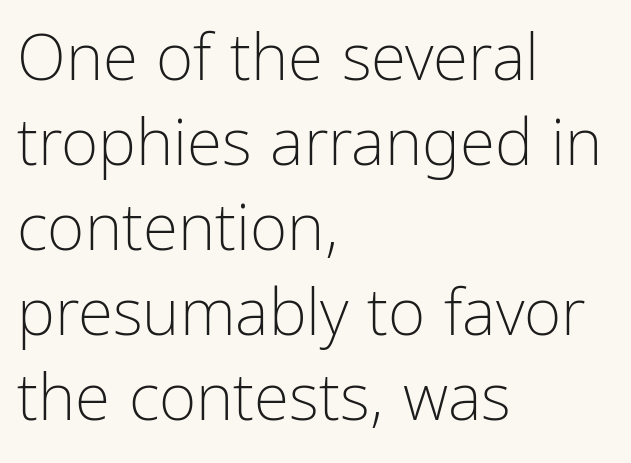
Counters stay open thanks to moderate or lighter strokes. Is there much room between lines? A standard amount, neither cramped nor airy. The passage shown is not underscored anywhere. The letters advance in unequal steps, a hallmark of proportional type. Each line starts at the same left margin while the right side varies. Look at the tracking — it's just the regular setting, nothing added.
